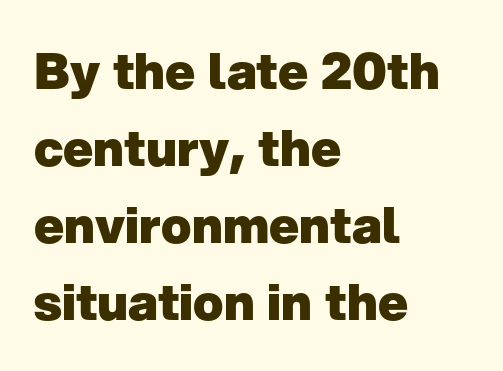
{"serif": "no", "italic": "no", "bold": "yes", "weight": "heavy", "width": "normal", "stroke_contrast": "low", "x_height": "medium", "monospaced": "no", "underline": "no", "align": "left", "line_spacing": "normal", "line_spacing_ratio": 1.54, "letter_spacing": "normal", "letter_spacing_em": 0.0, "glyph_px": 50}
